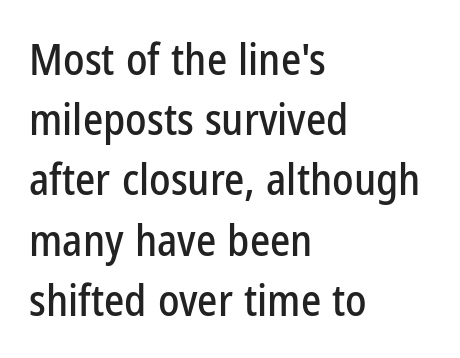
Q: Is the text italic (slanted)? A: No, it is upright.
Q: Is the typeface a serif or a sans-serif typeface? A: Sans-serif.
Q: Is the text underlined? A: No.
Q: How is the paragraph aligned? A: Left-aligned.
Q: Is the spacing between letters normal or unusually wide? A: Normal.
Q: Is the spacing between lines tight, normal or loose? A: Normal.
Q: Width (condensed, normal, or wide)? A: Condensed.
Q: Stroke contrast? A: Low.
Q: x-height? A: Medium.
Q: Monospaced? A: No.
